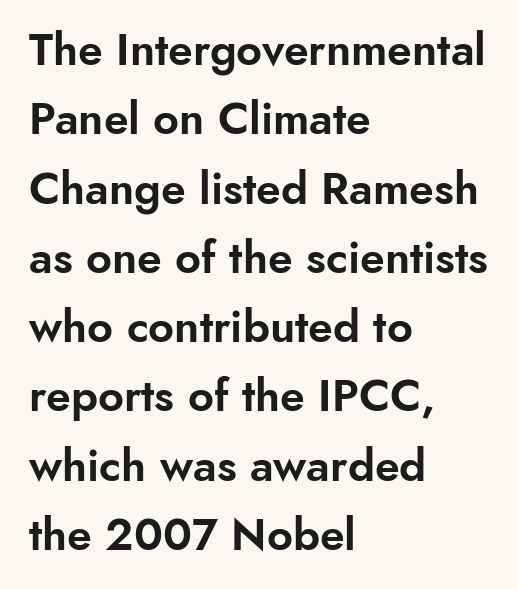
The image shows 45 px sans-serif type, upright; set left-aligned, normal line spacing (1.54x), normal letter spacing, not underlined; low stroke contrast and a small x-height.
